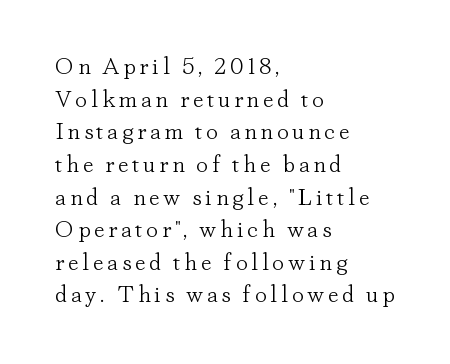
The image shows 24 px text type, upright; set left-aligned, normal line spacing (1.36x), not underlined.
